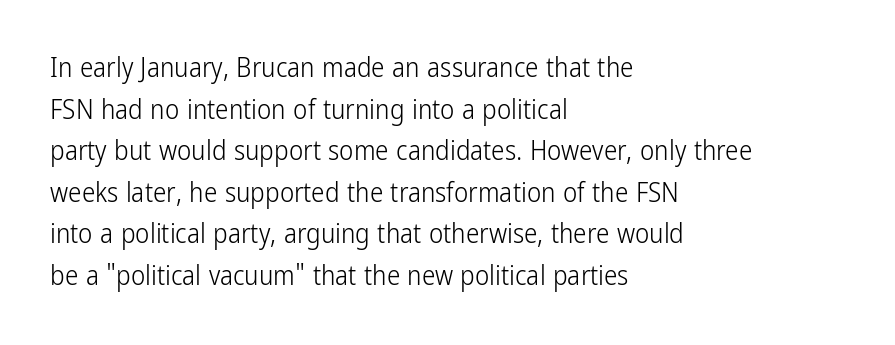
{"italic": "no", "bold": "no", "underline": "no", "align": "left", "line_spacing": "normal", "line_spacing_ratio": 1.54, "letter_spacing": "normal", "letter_spacing_em": 0.0, "glyph_px": 27}
